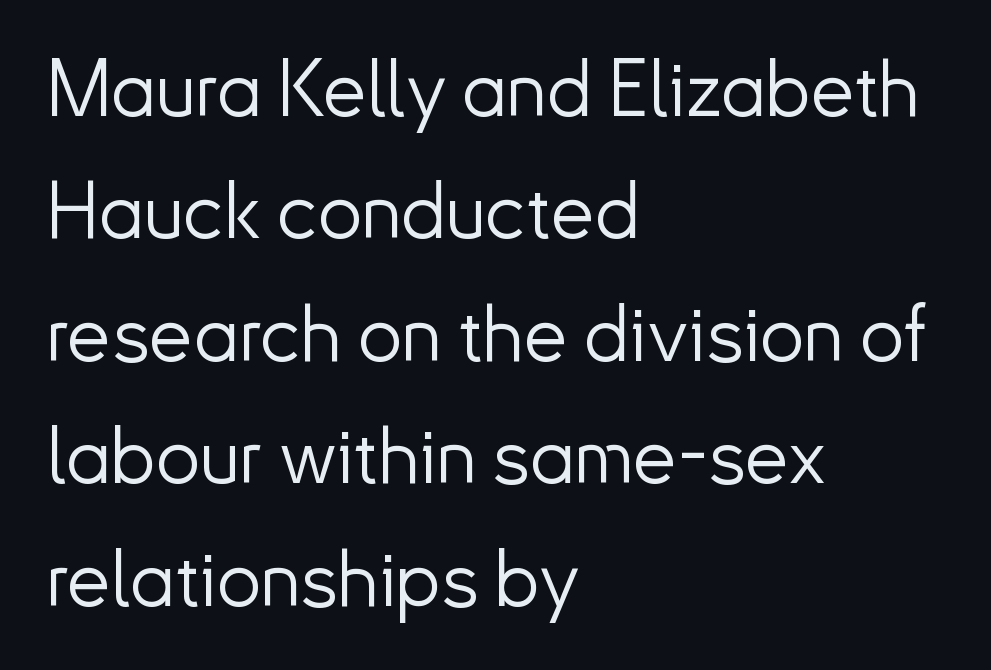
Q: Is the text bold? A: No.
Q: Is the text italic (slanted)? A: No, it is upright.
Q: Is the typeface a serif or a sans-serif typeface? A: Sans-serif.
Q: Is the text underlined? A: No.
Q: How is the paragraph aligned? A: Left-aligned.
Q: Is the spacing between letters normal or unusually wide? A: Normal.
Q: Is the spacing between lines tight, normal or loose? A: Normal.
Q: Width (condensed, normal, or wide)? A: Normal.
Q: Stroke contrast? A: Low.
Q: x-height? A: Small.
Q: Monospaced? A: No.
